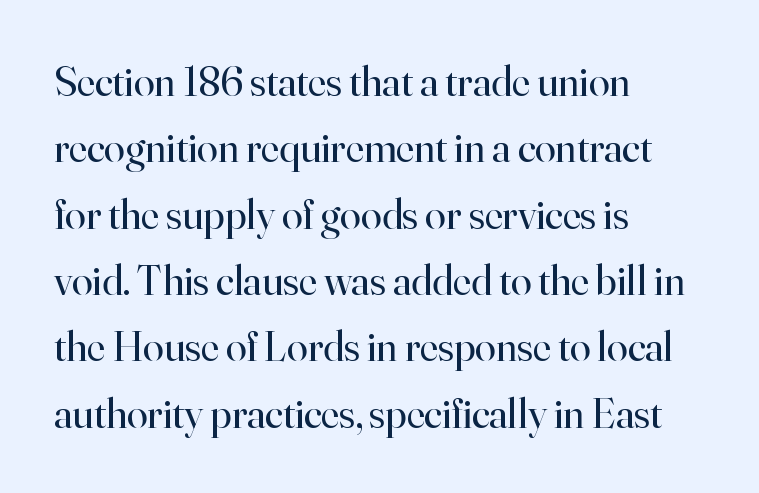
The image shows 42 px regular-weight serif type, upright; set left-aligned, normal line spacing (1.58x), normal letter spacing, not underlined; high stroke contrast and a small x-height.
